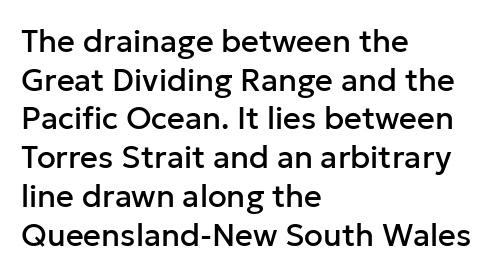
The image shows 31 px sans-serif type, upright; set left-aligned, normal line spacing (1.25x), normal letter spacing, not underlined; low stroke contrast and a medium x-height.
